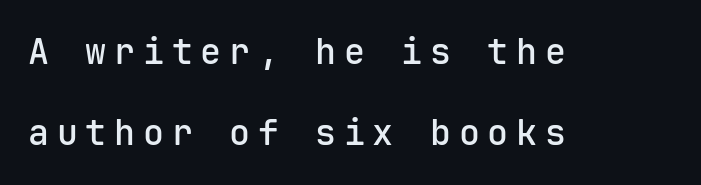
The image shows 35 px semibold sans-serif type, upright, monospaced; set left-aligned, loose line spacing (2.32x), unusually wide letter spacing (+0.22 em), not underlined; low stroke contrast and a medium x-height.
